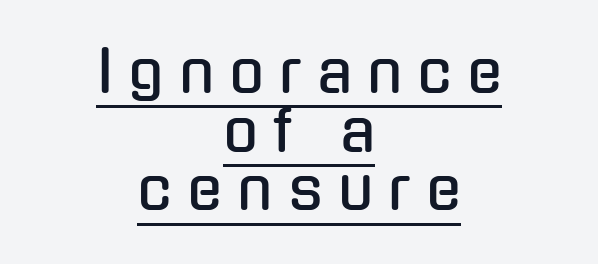
{"serif": "no", "italic": "no", "width": "condensed", "stroke_contrast": "low", "x_height": "medium", "monospaced": "no", "underline": "yes", "align": "center", "line_spacing": "tight", "line_spacing_ratio": 1.03, "letter_spacing": "wide", "letter_spacing_em": 0.27, "glyph_px": 57}
